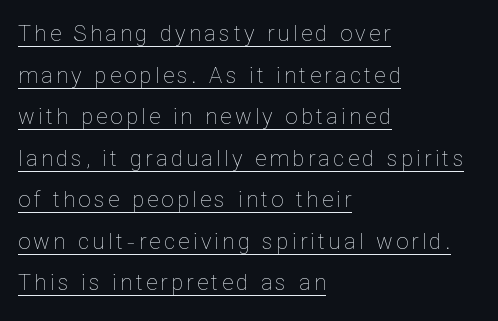
{"italic": "no", "bold": "no", "underline": "yes", "align": "left", "line_spacing_ratio": 1.89, "glyph_px": 22}
